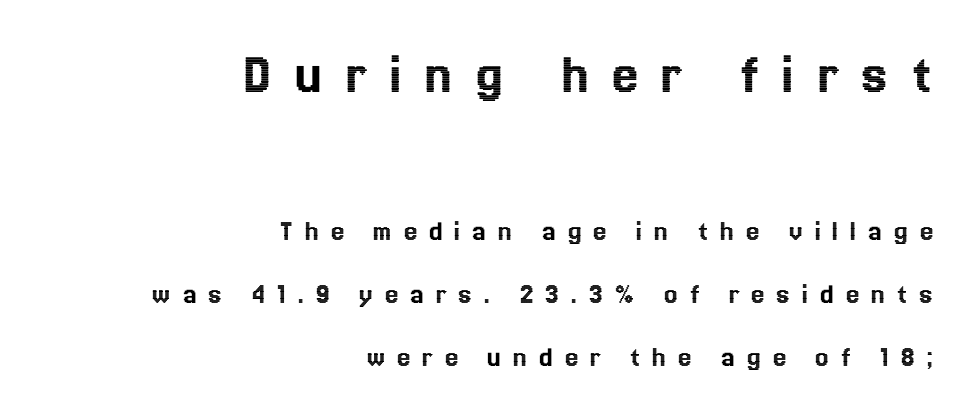
{"italic": "no", "width": "normal", "x_height": "medium", "monospaced": "no", "underline": "no", "align": "right", "line_spacing": "loose", "line_spacing_ratio": 2.1, "letter_spacing": "wide", "letter_spacing_em": 0.39, "larger_block": "first", "size_ratio": 1.97, "glyph_px": 59}
